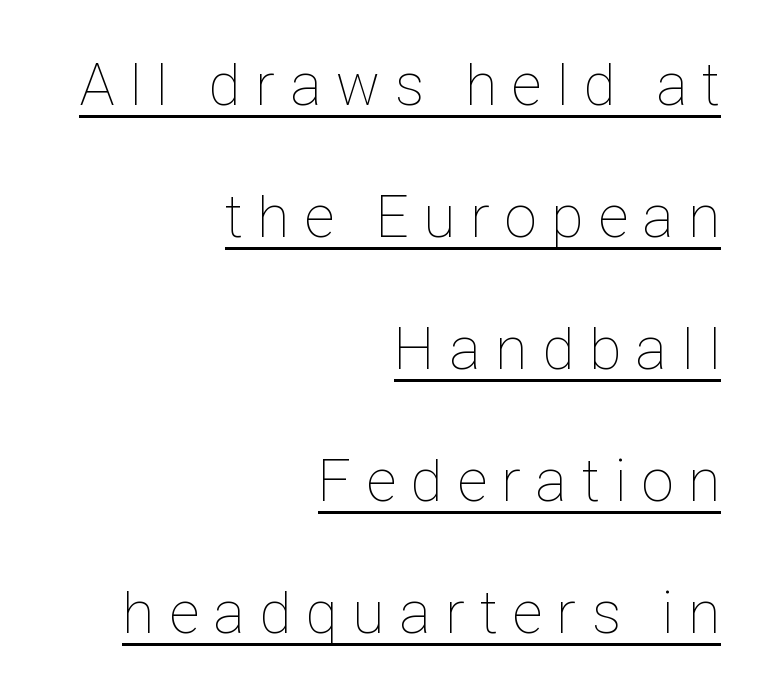
The image shows 60 px thin, condensed type, upright; set right-aligned, loose line spacing (2.2x), unusually wide letter spacing (+0.26 em), underlined; low stroke contrast and a medium x-height.
